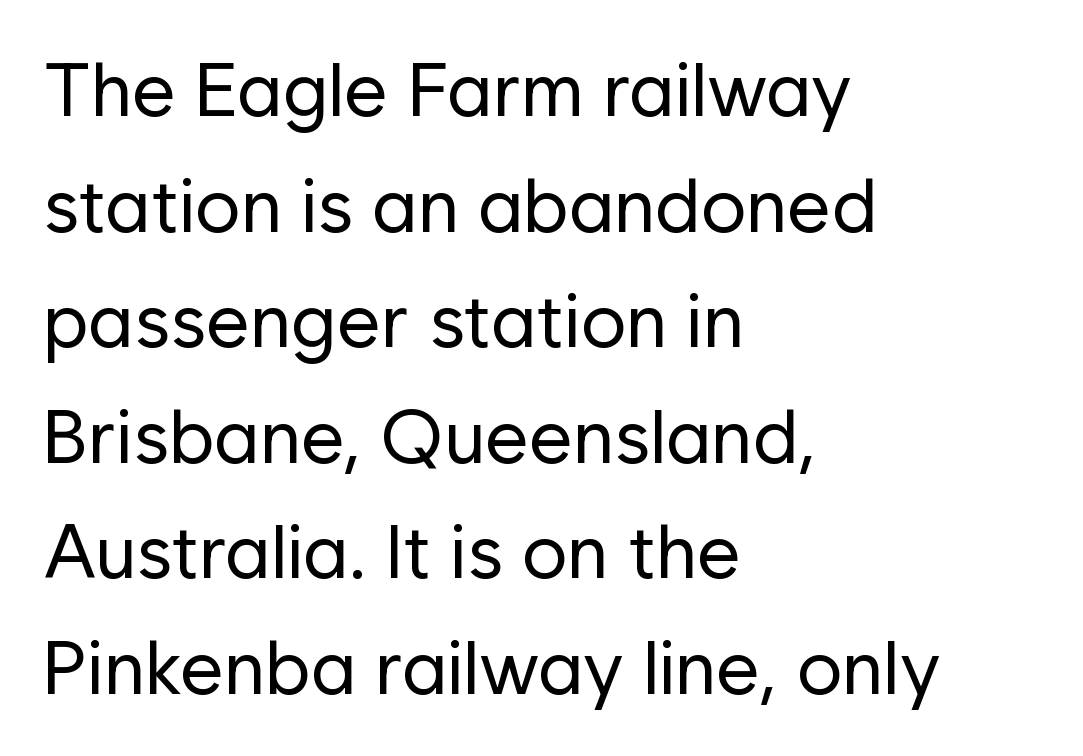
{"serif": "no", "italic": "no", "bold": "no", "weight": "regular", "width": "normal", "stroke_contrast": "low", "x_height": "medium", "monospaced": "no", "underline": "no", "align": "left", "line_spacing": "normal", "line_spacing_ratio": 1.52, "letter_spacing": "normal", "letter_spacing_em": 0.0, "glyph_px": 76}
